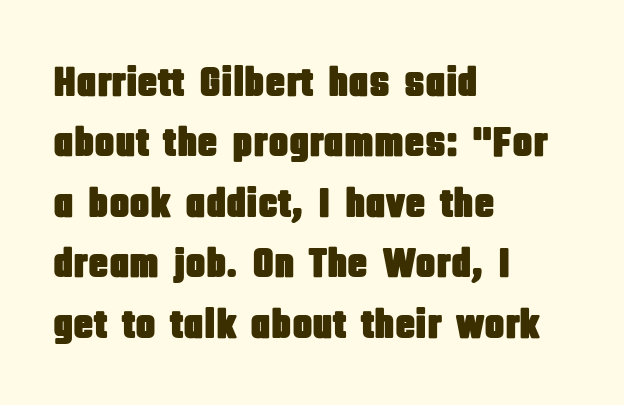
Each letter keeps its own natural width here, so spacing adapts to shape. The passage is arranged the way most books set body copy — flush left. Evenly set lines give the paragraph a standard silhouette. Serifs: no, the terminals of the letterforms are clean. Tracking here is standard; glyphs follow each other at the usual distance.
